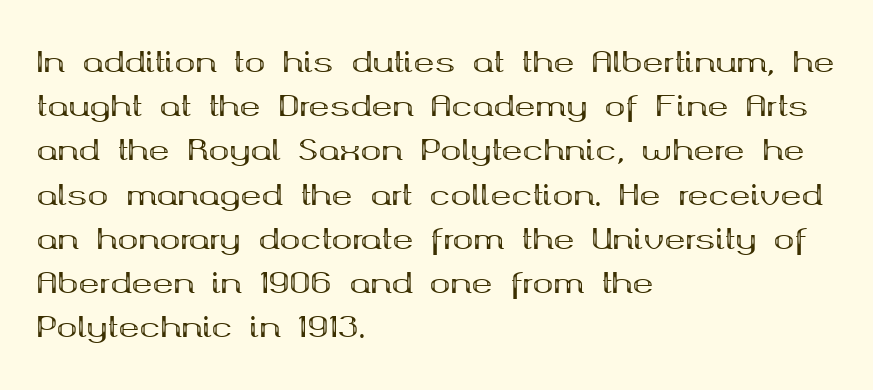
{"serif": "yes", "italic": "no", "bold": "yes", "weight": "bold", "width": "wide", "stroke_contrast": "medium", "x_height": "medium", "monospaced": "no", "underline": "no", "align": "left", "line_spacing": "normal", "line_spacing_ratio": 1.58, "letter_spacing": "normal", "letter_spacing_em": 0.0, "glyph_px": 28}
